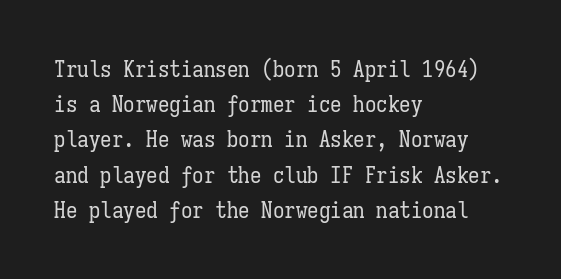
A typesetter would call this leading conventional body-copy spacing. Casual observation: everything's shoved over to the left. Counters stay open thanks to moderate or lighter strokes. The lettering stays uniformly vertical, giving the passage a roman look. No extra tracking has been applied to these lines. The gap between lines stays unmarked.
